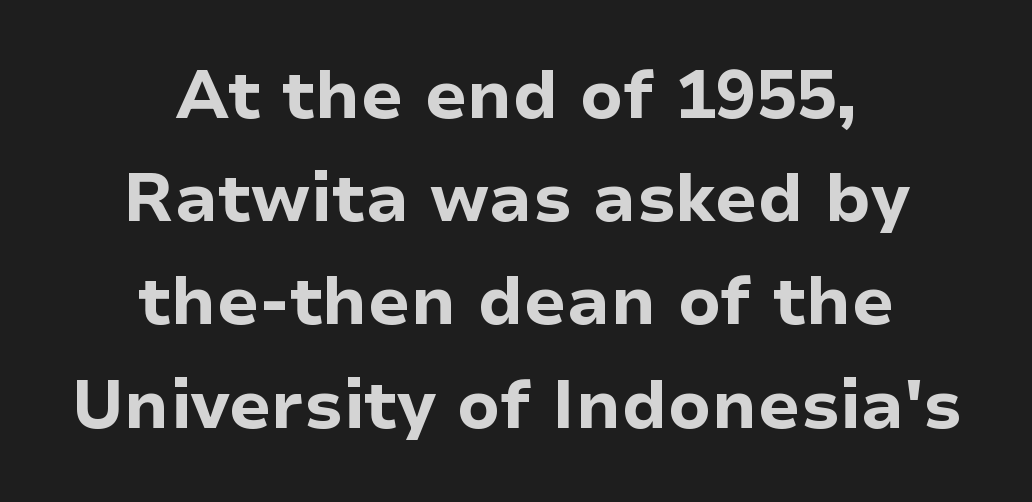
The image shows 67 px bold sans-serif type, upright; set centered, normal line spacing (1.54x), normal letter spacing, not underlined; low stroke contrast and a medium x-height.
